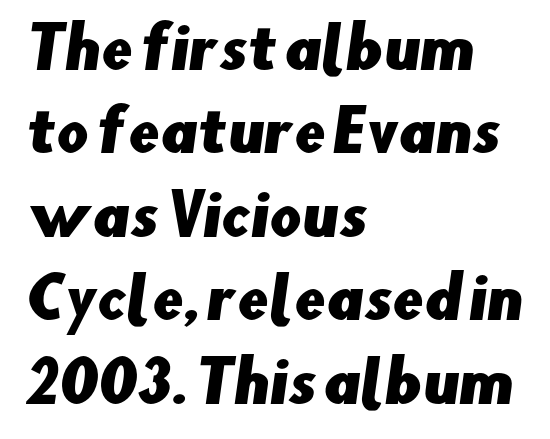
The image shows 56 px sans-serif type; set left-aligned, normal line spacing (1.49x), normal letter spacing, not underlined; low stroke contrast and a small x-height.
